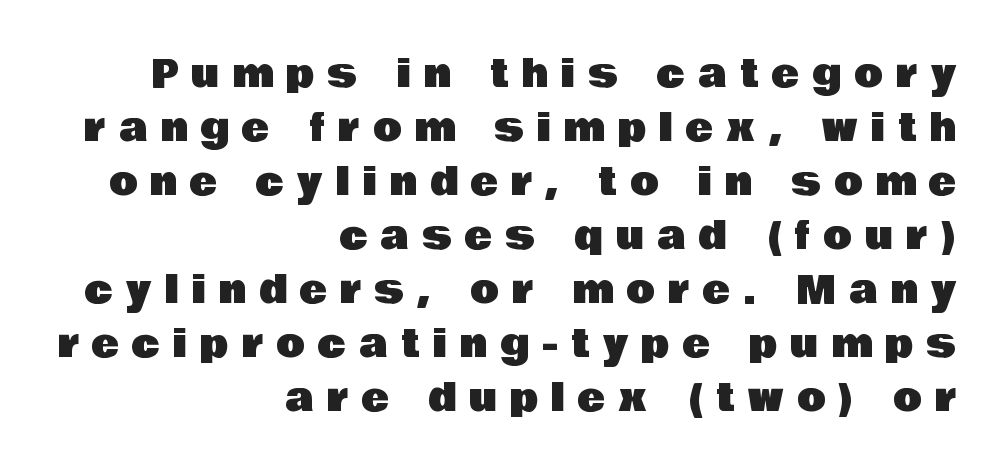
Q: Is the text italic (slanted)? A: No, it is upright.
Q: Is the typeface a serif or a sans-serif typeface? A: Sans-serif.
Q: Is the text underlined? A: No.
Q: How is the paragraph aligned? A: Right-aligned.
Q: Is the spacing between letters normal or unusually wide? A: Unusually wide.
Q: Is the spacing between lines tight, normal or loose? A: Normal.
Q: Width (condensed, normal, or wide)? A: Normal.
Q: Stroke contrast? A: Low.
Q: x-height? A: Large.
Q: Monospaced? A: No.
